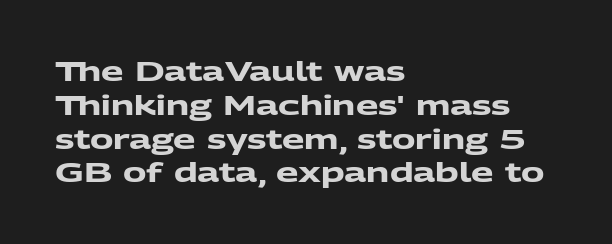
Q: Is the text bold? A: Yes.
Q: Is the text underlined? A: No.
Q: How is the paragraph aligned? A: Left-aligned.
Q: Is the spacing between letters normal or unusually wide? A: Normal.
Q: Is the spacing between lines tight, normal or loose? A: Normal.
